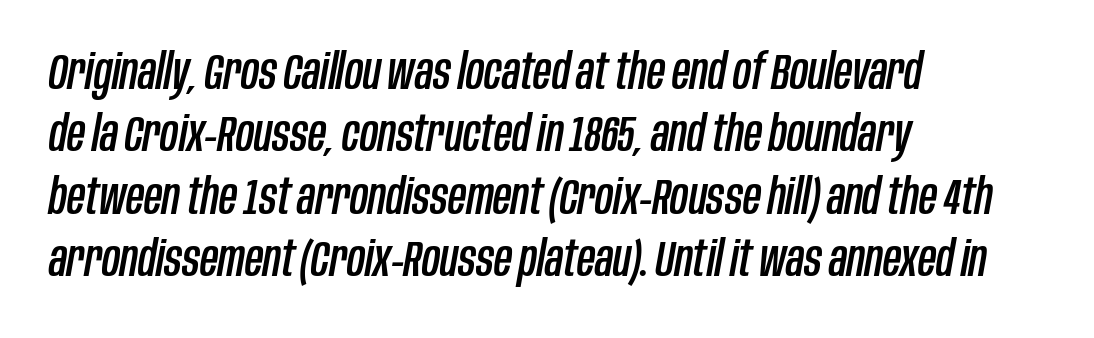
The image shows 50 px condensed type, italic (leaning right); set left-aligned, normal line spacing (1.25x), normal letter spacing, not underlined; low stroke contrast and a large x-height.
